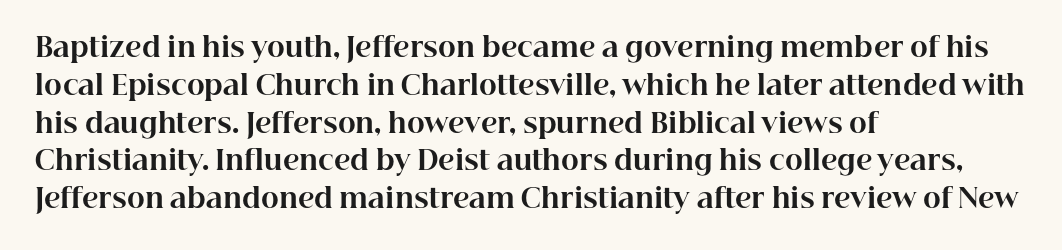
The image shows 27 px bold type, upright; set left-aligned, normal line spacing (1.4x), normal letter spacing, not underlined.
